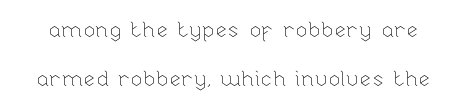
The image shows 22 px text type, upright; set loose line spacing (2.21x), normal letter spacing, not underlined.
